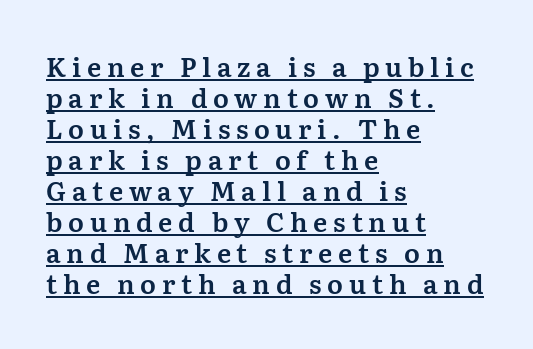
Q: Is the text italic (slanted)? A: No, it is upright.
Q: Is the text underlined? A: Yes.
Q: How is the paragraph aligned? A: Left-aligned.
Q: Is the spacing between letters normal or unusually wide? A: Unusually wide.
